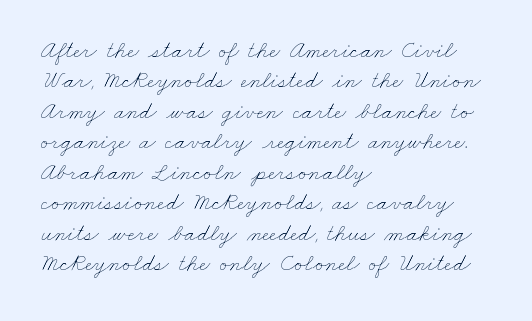
The paragraph shown leans on its left margin. This rendering features lettering with no underline. How are the letters spaced? Ordinarily, with no added tracking. A normal amount of white space separates one row of letters from the next.
